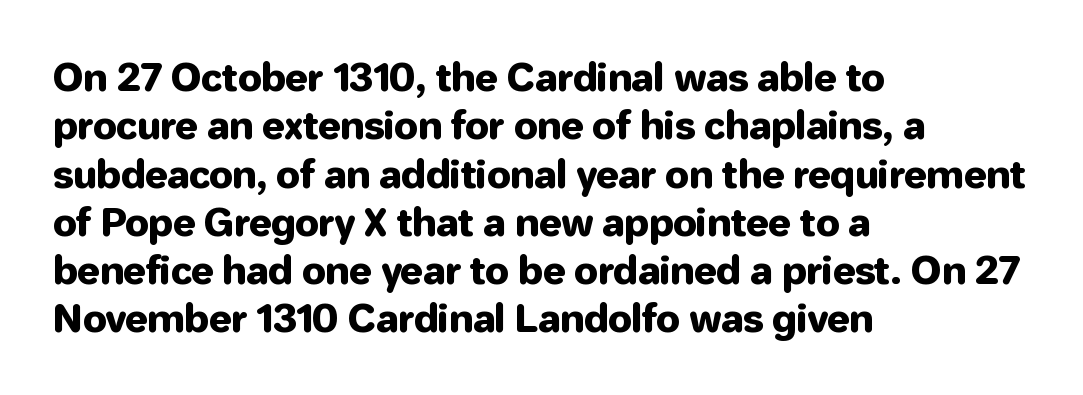
The image shows 38 px sans-serif type, upright; set left-aligned, normal line spacing (1.27x), normal letter spacing, not underlined; low stroke contrast and a medium x-height.
